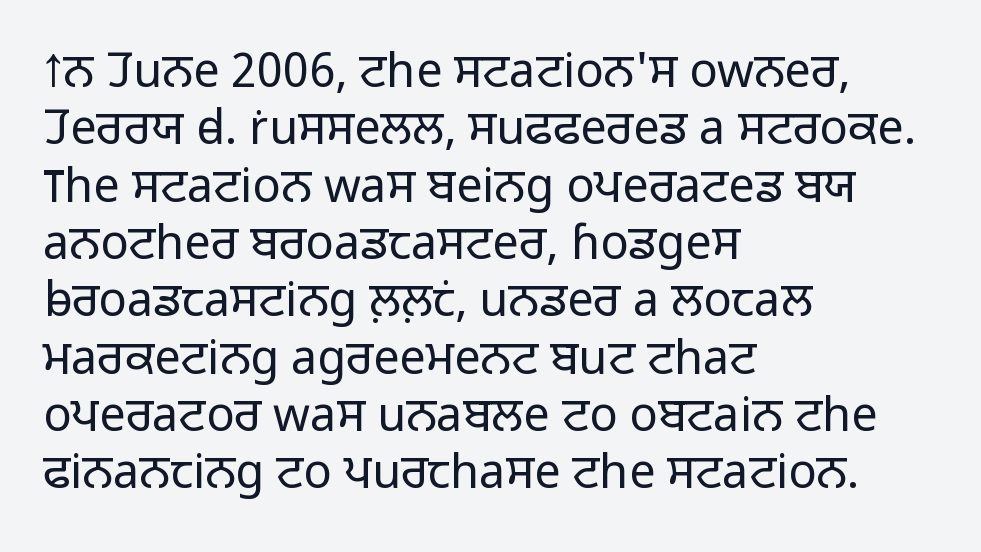
The image shows 47 px light sans-serif type, upright; set left-aligned, line spacing 1.22x, normal letter spacing, not underlined; low stroke contrast and a medium x-height.
